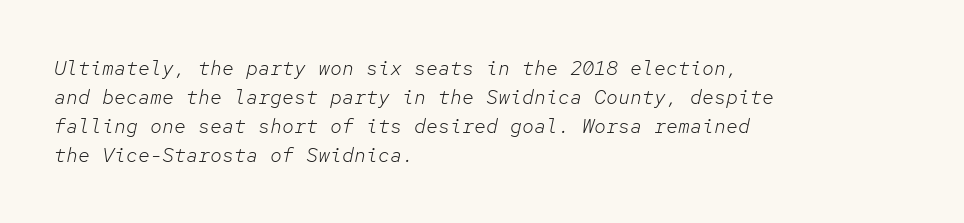
These lines were composed using italics. The lines sit at an ordinary, default distance from one another. Think standard paragraph weight, or any step lighter than that. The horizontal fit of the characters is conventional and even. The typesetter chose a ragged-right arrangement here.
